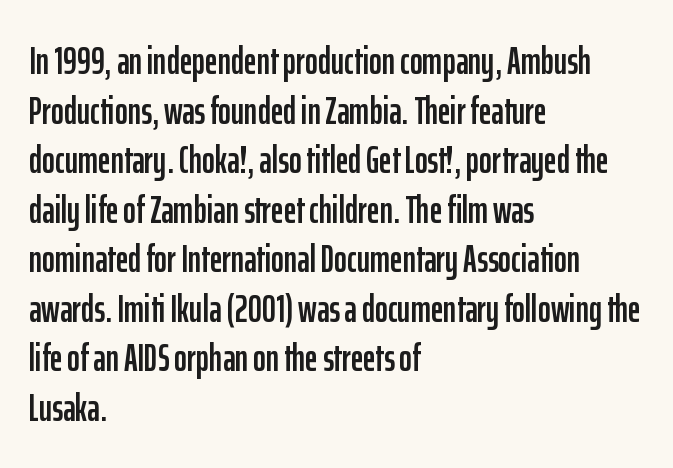
Q: Is the text italic (slanted)? A: No, it is upright.
Q: Is the typeface a serif or a sans-serif typeface? A: Sans-serif.
Q: Is the text underlined? A: No.
Q: How is the paragraph aligned? A: Left-aligned.
Q: Is the spacing between letters normal or unusually wide? A: Normal.
Q: Is the spacing between lines tight, normal or loose? A: Normal.
Q: Width (condensed, normal, or wide)? A: Condensed.
Q: Stroke contrast? A: Low.
Q: x-height? A: Medium.
Q: Monospaced? A: No.
